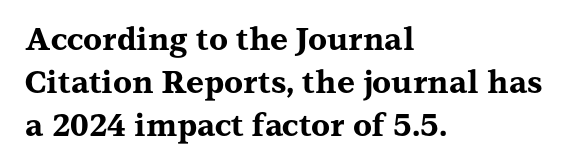
The image shows 31 px bold, wide serif type, upright; set left-aligned, normal line spacing (1.38x), normal letter spacing, not underlined; medium stroke contrast and a medium x-height.
